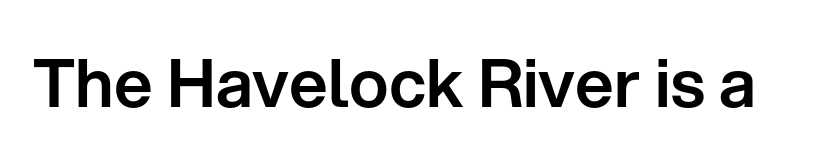
The image shows 67 px sans-serif type, upright; set normal letter spacing, not underlined; low stroke contrast and a medium x-height.
